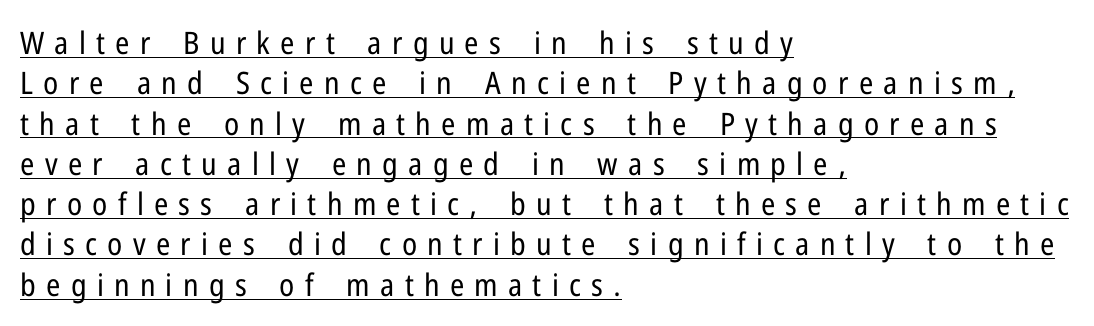
The image shows 31 px regular-weight, condensed sans-serif type, upright; set left-aligned, normal line spacing (1.3x), unusually wide letter spacing (+0.33 em), underlined; low stroke contrast and a medium x-height.
